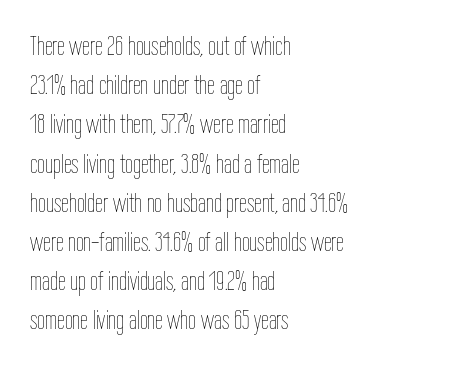
{"italic": "no", "bold": "no", "weight": "thin", "width": "condensed", "stroke_contrast": "low", "x_height": "medium", "monospaced": "no", "underline": "no", "align": "left", "line_spacing": "normal", "line_spacing_ratio": 1.4, "letter_spacing": "normal", "letter_spacing_em": 0.0, "glyph_px": 28}
